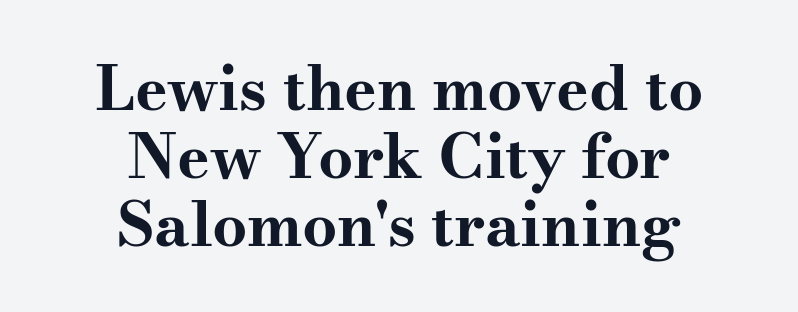
Each glyph is drawn with heavy, bold strokes. The whitespace from short lines is split evenly between both sides. Anything drawn beneath the words? Only blank space. The characters display serif detailing at their extremities. Designer's note — italics off, roman on. Is there much room between lines? No — they nearly touch.
